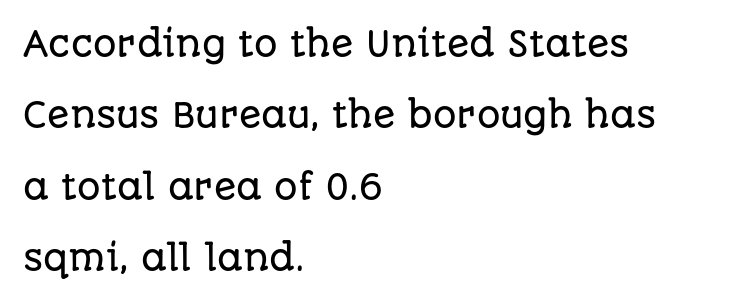
{"serif": "no", "italic": "no", "width": "normal", "stroke_contrast": "low", "x_height": "large", "monospaced": "no", "underline": "no", "align": "left", "line_spacing": "loose", "line_spacing_ratio": 2.16, "letter_spacing": "normal", "letter_spacing_em": 0.0, "glyph_px": 33}
